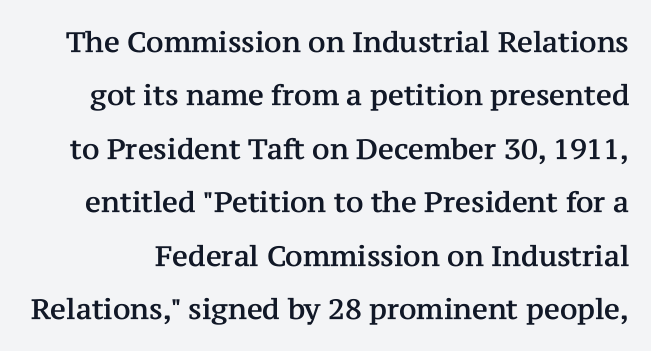
{"serif": "yes", "italic": "no", "width": "normal", "stroke_contrast": "medium", "x_height": "medium", "monospaced": "no", "underline": "no", "line_spacing": "loose", "line_spacing_ratio": 1.91, "letter_spacing": "normal", "letter_spacing_em": 0.0, "glyph_px": 28}
